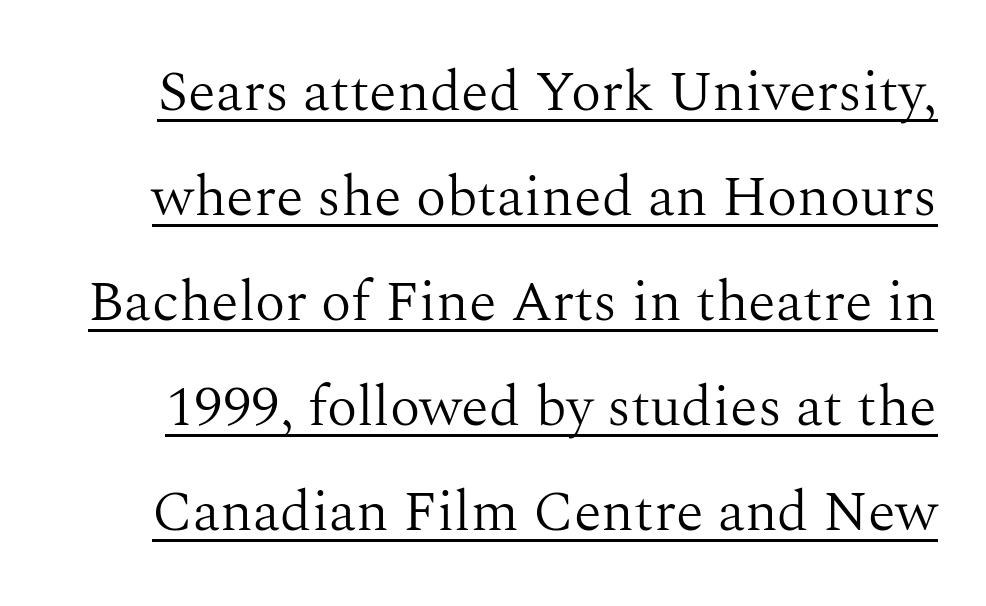
Q: Is the text bold? A: No.
Q: Is the text italic (slanted)? A: No, it is upright.
Q: Is the typeface a serif or a sans-serif typeface? A: Serif.
Q: Is the text underlined? A: Yes.
Q: Is the spacing between letters normal or unusually wide? A: Normal.
Q: Width (condensed, normal, or wide)? A: Normal.
Q: Stroke contrast? A: Medium.
Q: x-height? A: Medium.
Q: Monospaced? A: No.
